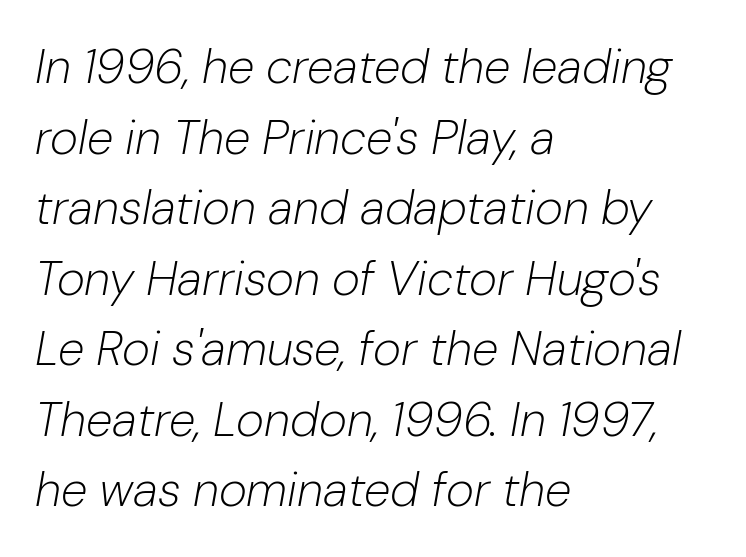
Q: Is the text bold? A: No.
Q: Is the text italic (slanted)? A: Yes, it leans right by about 10 degrees.
Q: Is the text underlined? A: No.
Q: How is the paragraph aligned? A: Left-aligned.
Q: Is the spacing between letters normal or unusually wide? A: Normal.
Q: Is the spacing between lines tight, normal or loose? A: Normal.
Q: Width (condensed, normal, or wide)? A: Normal.
Q: Stroke contrast? A: Low.
Q: x-height? A: Medium.
Q: Monospaced? A: No.
